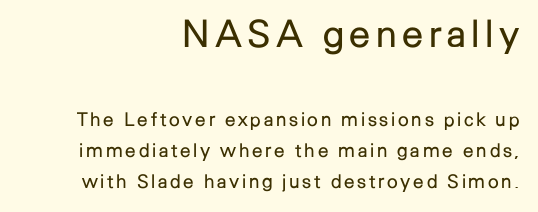
The image shows 38 px regular-weight sans-serif type, upright; set right-aligned, normal line spacing (1.64x), not underlined; the first (top) block is 2.0x larger; low stroke contrast and a medium x-height.
